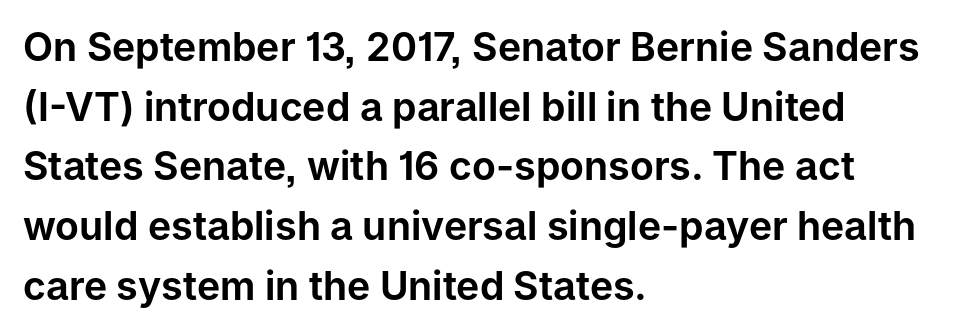
Q: Is the text italic (slanted)? A: No, it is upright.
Q: Is the typeface a serif or a sans-serif typeface? A: Sans-serif.
Q: Is the text underlined? A: No.
Q: How is the paragraph aligned? A: Left-aligned.
Q: Is the spacing between letters normal or unusually wide? A: Normal.
Q: Is the spacing between lines tight, normal or loose? A: Normal.
Q: Width (condensed, normal, or wide)? A: Normal.
Q: Stroke contrast? A: Low.
Q: x-height? A: Medium.
Q: Monospaced? A: No.
